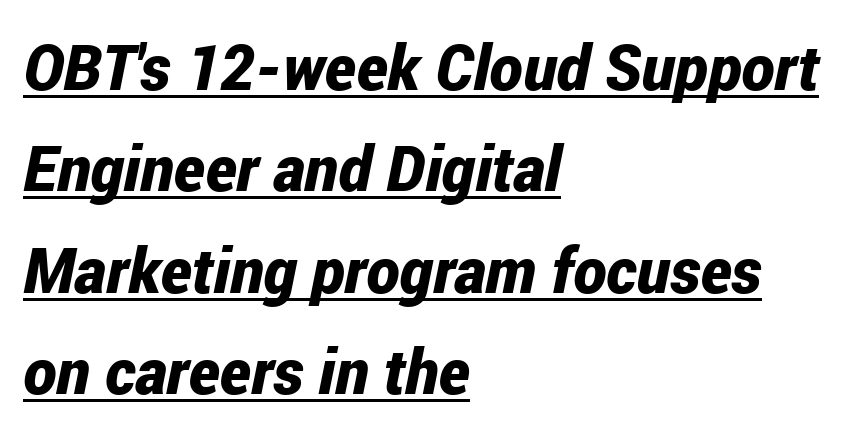
The rendering uses the underline text-decoration. Thick stems and heavy bowls — unmistakably bold. The rendering uses natural spacing where letterforms have individual widths. A classic flush-left, rag-right setting is used for this passage. When letters slant like this, we call the style italic.
